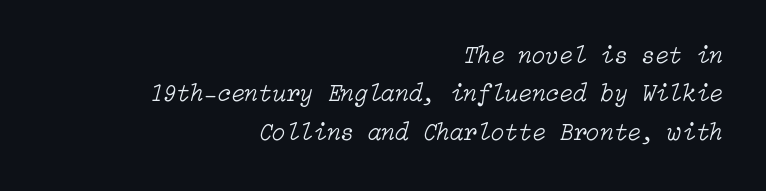
Q: Is the text bold? A: No.
Q: Is the text italic (slanted)? A: Yes, it leans right by about 15 degrees.
Q: Is the text underlined? A: No.
Q: How is the paragraph aligned? A: Right-aligned.
Q: Is the spacing between letters normal or unusually wide? A: Normal.
Q: Is the spacing between lines tight, normal or loose? A: Normal.
